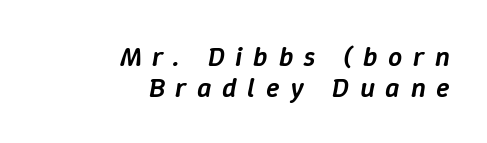
Q: Is the text bold? A: Semi-bold.
Q: Is the text italic (slanted)? A: Yes, it leans right by about 9 degrees.
Q: Is the text underlined? A: No.
Q: How is the paragraph aligned? A: Right-aligned.
Q: Is the spacing between letters normal or unusually wide? A: Unusually wide.
Q: Is the spacing between lines tight, normal or loose? A: Tight.
Q: Width (condensed, normal, or wide)? A: Normal.
Q: Stroke contrast? A: Low.
Q: x-height? A: Medium.
Q: Monospaced? A: No.
